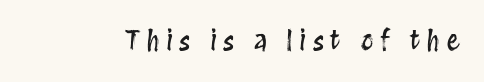
Q: Is the text italic (slanted)? A: No, it is upright.
Q: Is the text underlined? A: No.
Q: Is the spacing between letters normal or unusually wide? A: Unusually wide.
